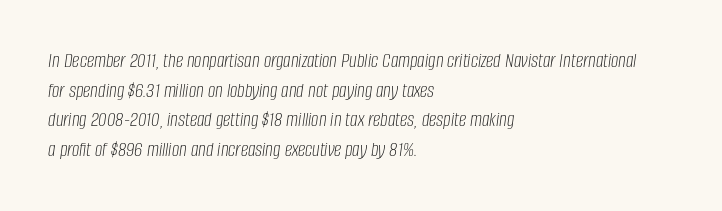
The image shows 21 px text type, italic (leaning right); set left-aligned, normal line spacing (1.41x), normal letter spacing, not underlined.
